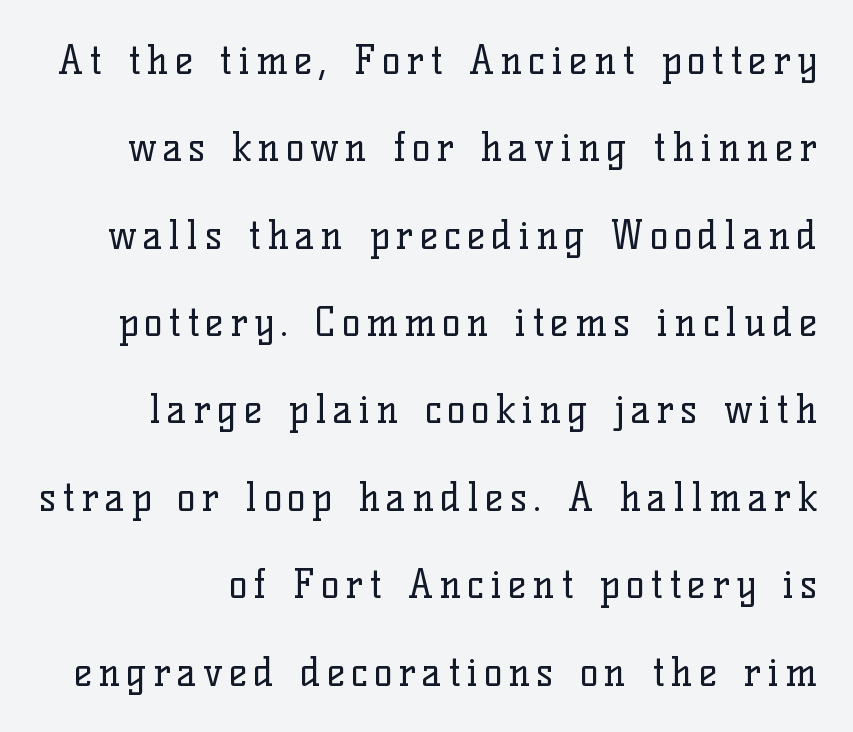
Descender tails drop into unmarked territory. Counters stay open thanks to moderate or lighter strokes. The type family on display is of the serif kind. The letters advance in unequal steps, a hallmark of proportional type.
